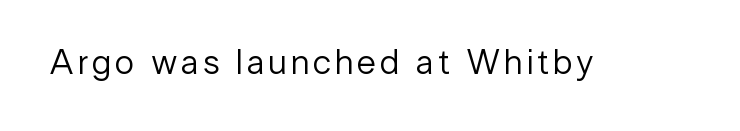
Spacing verdict: proportional, widths tailored to each character. Nothing heavy about these letters — not bold at all. Ascenders rise straight up at ninety degrees. A sans-serif font was chosen for this passage.
